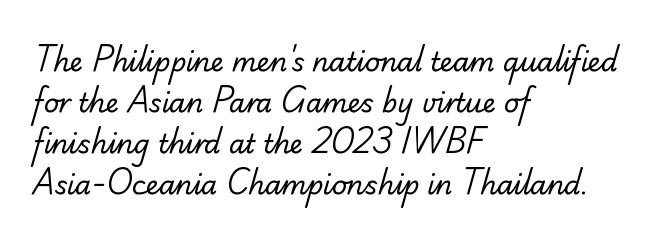
The image shows 26 px text type; set left-aligned, normal line spacing (1.58x), normal letter spacing, not underlined.
